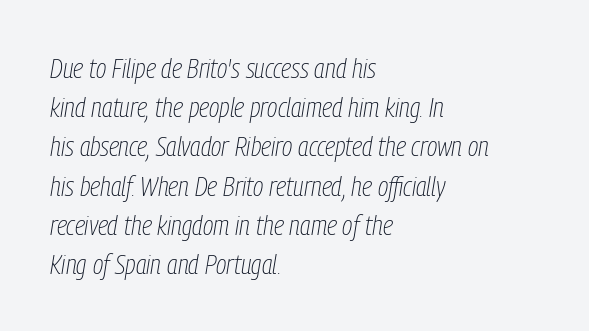
Q: Is the text bold? A: No.
Q: Is the text italic (slanted)? A: Yes, it leans right by about 9 degrees.
Q: Is the text underlined? A: No.
Q: How is the paragraph aligned? A: Left-aligned.
Q: Is the spacing between letters normal or unusually wide? A: Normal.
Q: Is the spacing between lines tight, normal or loose? A: Normal.
Q: Width (condensed, normal, or wide)? A: Condensed.
Q: Stroke contrast? A: Low.
Q: x-height? A: Medium.
Q: Monospaced? A: No.
